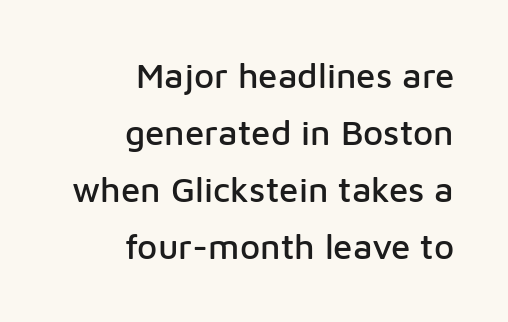
The image shows 35 px sans-serif type, upright; set right-aligned, normal line spacing (1.63x), normal letter spacing, not underlined; low stroke contrast and a medium x-height.
